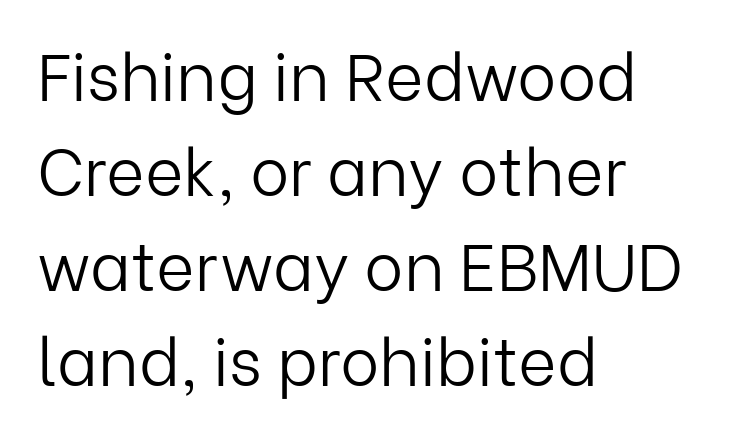
Q: Is the text bold? A: No.
Q: Is the text italic (slanted)? A: No, it is upright.
Q: Is the typeface a serif or a sans-serif typeface? A: Sans-serif.
Q: Is the text underlined? A: No.
Q: How is the paragraph aligned? A: Left-aligned.
Q: Is the spacing between letters normal or unusually wide? A: Normal.
Q: Is the spacing between lines tight, normal or loose? A: Normal.
Q: Width (condensed, normal, or wide)? A: Normal.
Q: Stroke contrast? A: Low.
Q: x-height? A: Medium.
Q: Monospaced? A: No.
